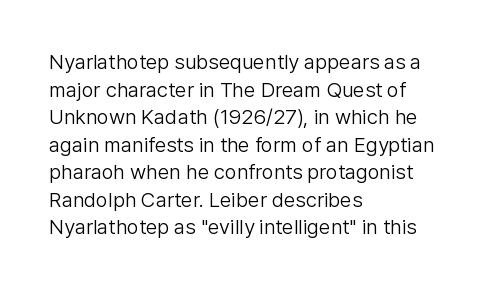
Q: Is the text bold? A: No.
Q: Is the text italic (slanted)? A: No, it is upright.
Q: Is the text underlined? A: No.
Q: How is the paragraph aligned? A: Left-aligned.
Q: Is the spacing between letters normal or unusually wide? A: Normal.
Q: Is the spacing between lines tight, normal or loose? A: Normal.
